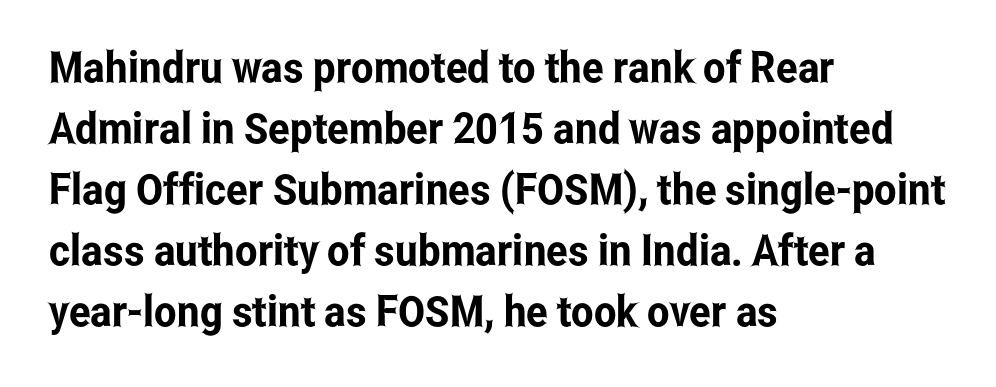
The image shows 43 px condensed sans-serif type, upright; set left-aligned, normal line spacing (1.42x), normal letter spacing, not underlined; low stroke contrast and a medium x-height.
